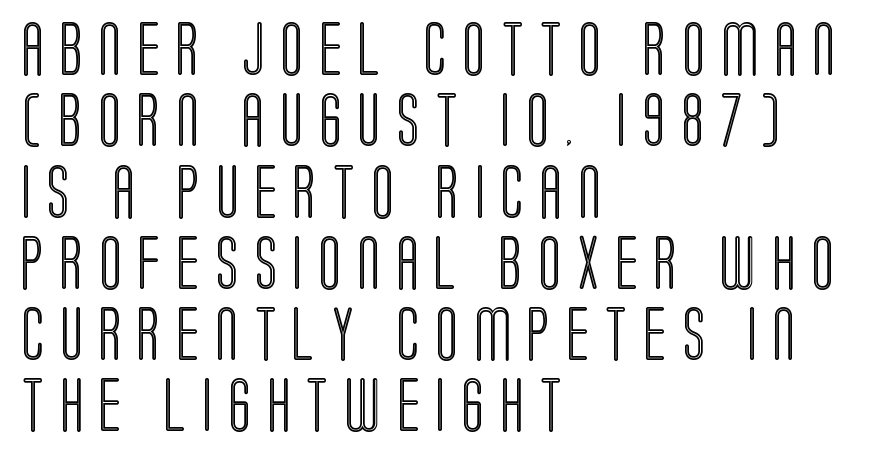
The image shows 54 px condensed type, upright; set left-aligned, normal line spacing (1.32x), unusually wide letter spacing (+0.29 em), not underlined; a large x-height.
